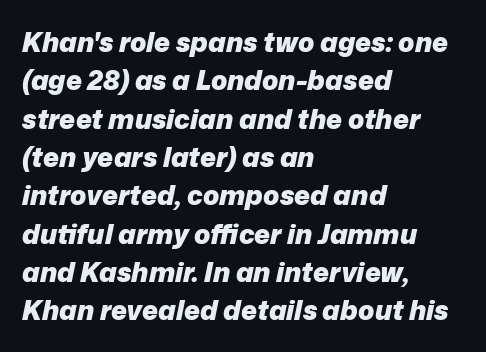
The designer left line spacing at the default. The rendering applies a slant to the glyphs. Strokes here are thick enough to call this a true bold. Is the block centered? No — it sits flush against the left margin.
